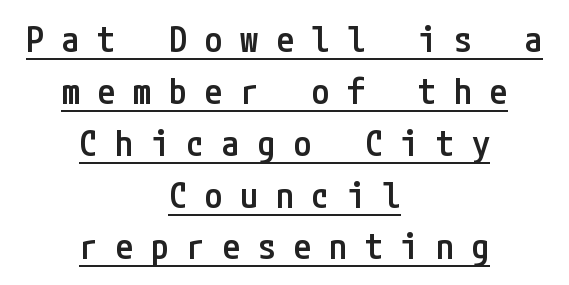
The image shows 36 px semibold, condensed sans-serif type, upright; set centered, normal line spacing (1.44x), unusually wide letter spacing (+0.49 em), underlined; low stroke contrast and a medium x-height.
